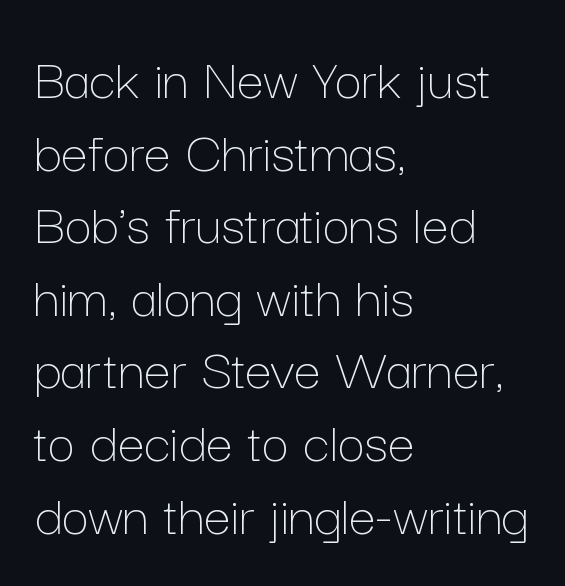
Q: Is the text bold? A: No.
Q: Is the text italic (slanted)? A: No, it is upright.
Q: Is the text underlined? A: No.
Q: How is the paragraph aligned? A: Left-aligned.
Q: Is the spacing between letters normal or unusually wide? A: Normal.
Q: Width (condensed, normal, or wide)? A: Normal.
Q: Stroke contrast? A: Low.
Q: x-height? A: Medium.
Q: Monospaced? A: No.
